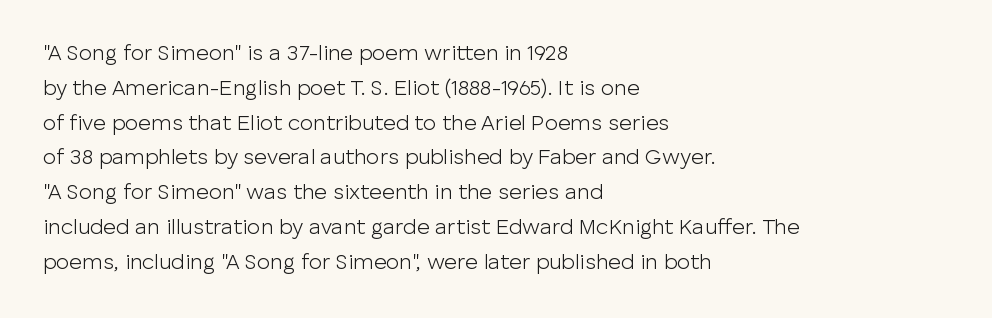
All the whitespace from short lines collects on the right. No extra tracking has been applied to these lines. Characters remain perfectly vertical along every line. The space beneath each line is pristine and unruled. Vertical stems look standard width or narrower in stroke.
